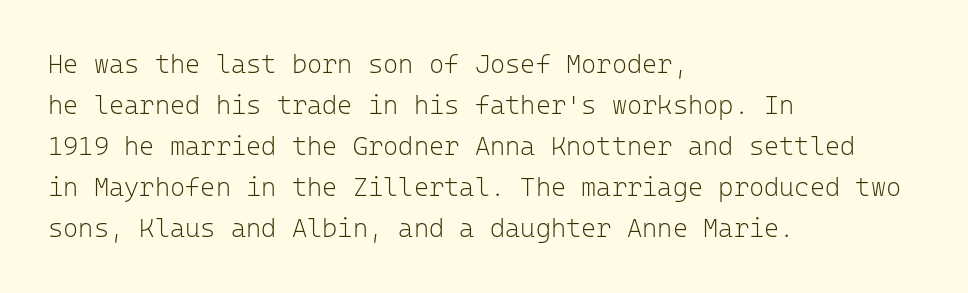
The image shows 26 px text type, upright; set left-aligned, normal line spacing (1.58x), normal letter spacing, not underlined.
